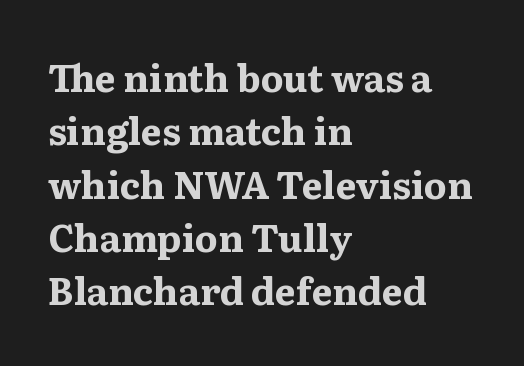
The image shows 37 px bold, wide serif type, upright; set left-aligned, normal line spacing (1.44x), normal letter spacing, not underlined; medium stroke contrast and a medium x-height.
